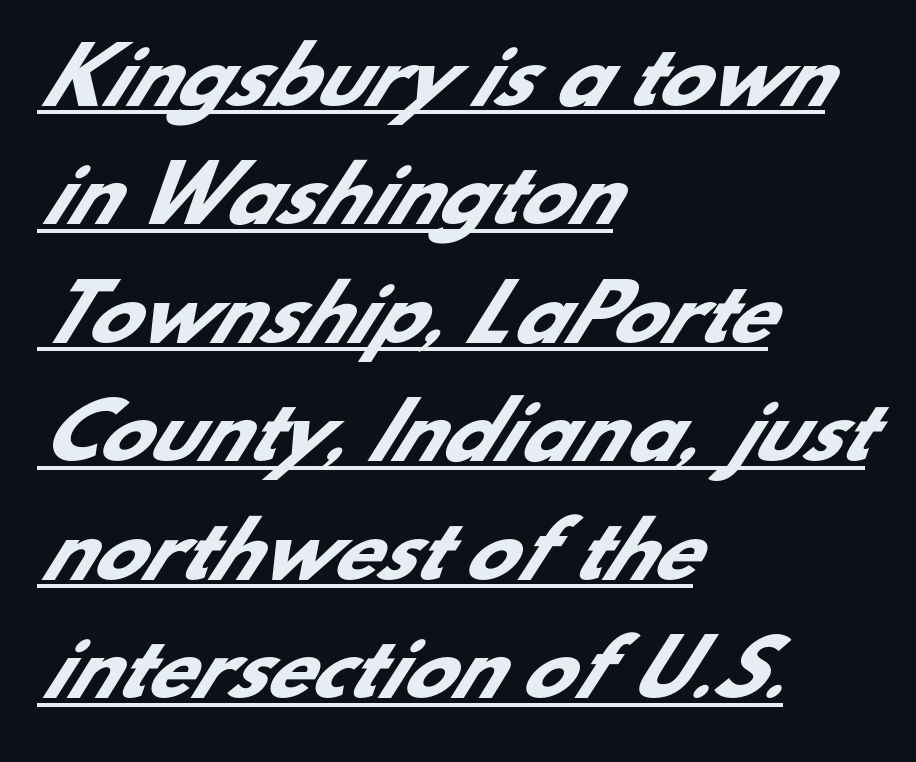
Q: Is the text bold? A: Yes.
Q: Is the typeface a serif or a sans-serif typeface? A: Sans-serif.
Q: Is the text underlined? A: Yes.
Q: How is the paragraph aligned? A: Left-aligned.
Q: Is the spacing between letters normal or unusually wide? A: Normal.
Q: Is the spacing between lines tight, normal or loose? A: Normal.
Q: Width (condensed, normal, or wide)? A: Normal.
Q: Stroke contrast? A: Low.
Q: x-height? A: Small.
Q: Monospaced? A: No.
